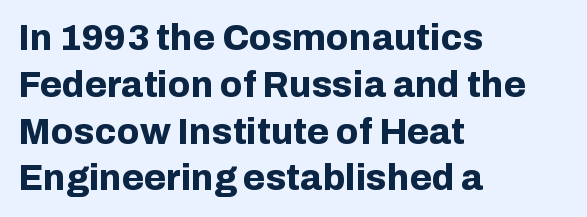
This sample uses plain, unmodified letter spacing. The paragraph shown leans on its left margin. The rendering shows plain stroke endings on the letterforms — a sans-serif design. Lines of text with bare space underneath. What weight is shown? A full bold with thick strokes. The rows are spaced the way most documents space them.
